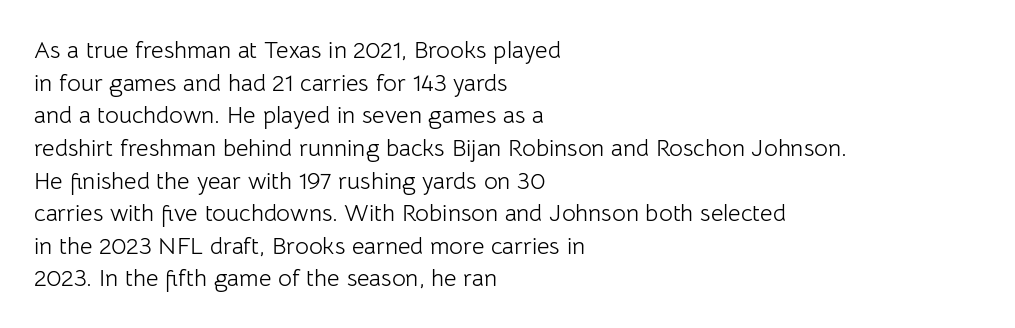
The image shows 24 px text type, upright; set left-aligned, normal line spacing (1.36x), normal letter spacing, not underlined.
